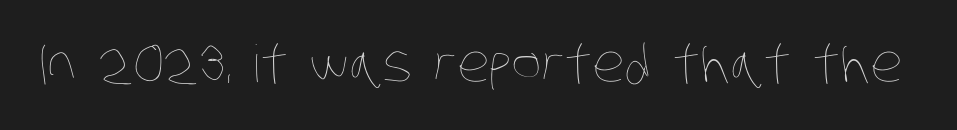
The image shows 51 px thin, condensed type; set normal letter spacing, not underlined; low stroke contrast and a large x-height.
